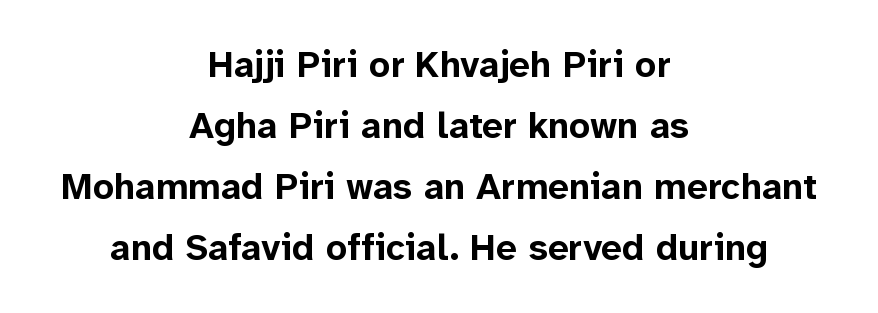
The image shows 37 px bold sans-serif type, upright; set centered, normal line spacing (1.65x), normal letter spacing, not underlined; low stroke contrast and a medium x-height.
